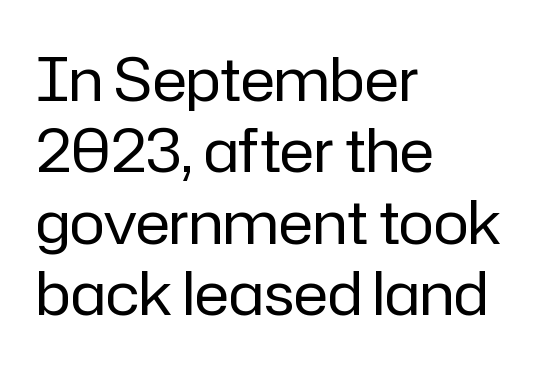
The image shows 59 px regular-weight sans-serif type, upright; set left-aligned, line spacing 1.21x, normal letter spacing, not underlined; low stroke contrast and a medium x-height.
